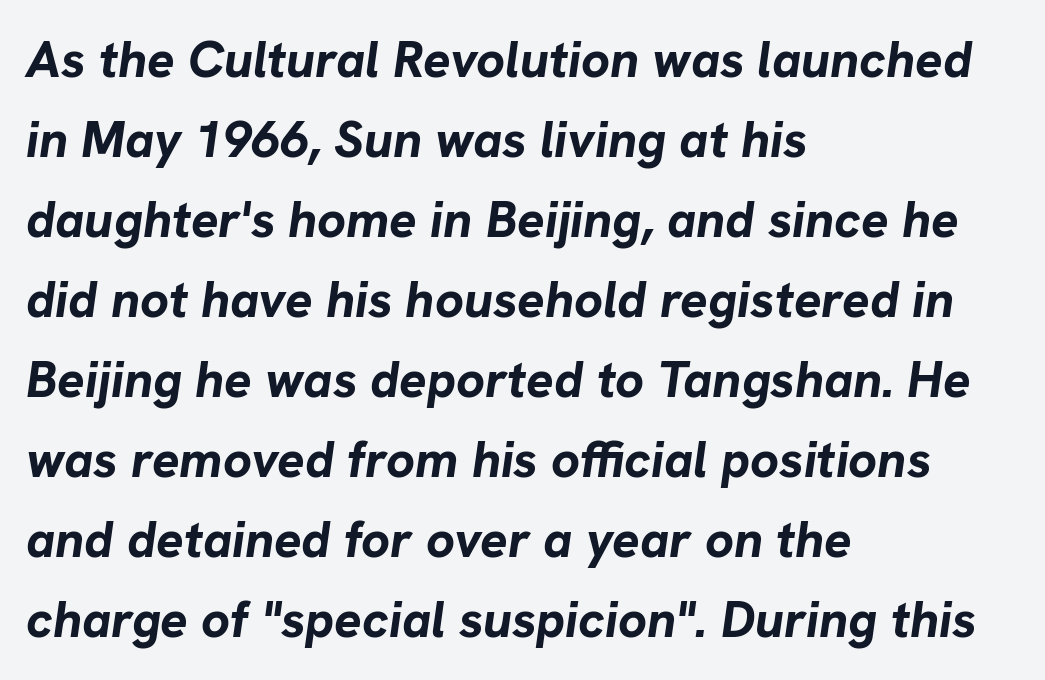
I'd describe the lettering as bold — thick and assertive. Here the designer chose a conventional face with non-uniform glyph widths. The designer left line spacing at the default. Type without underlining. The compositor pushed each line to the left boundary. The letterforms sit shoulder to shoulder at normal distance.
